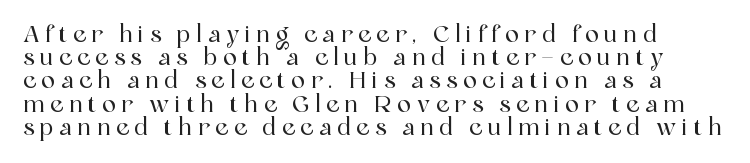
The image shows 23 px text type, upright; set tight line spacing (1.01x), unusually wide letter spacing (+0.24 em), not underlined.
